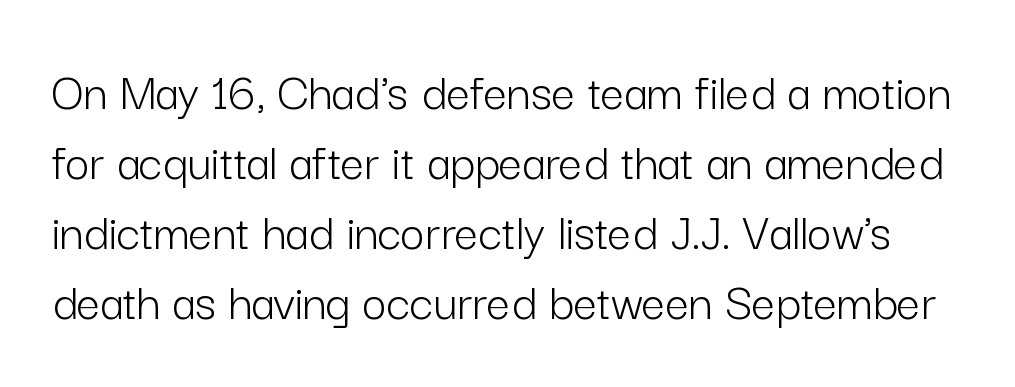
The image shows 53 px light sans-serif type, upright; set normal line spacing (1.32x), normal letter spacing, not underlined; low stroke contrast and a medium x-height.
